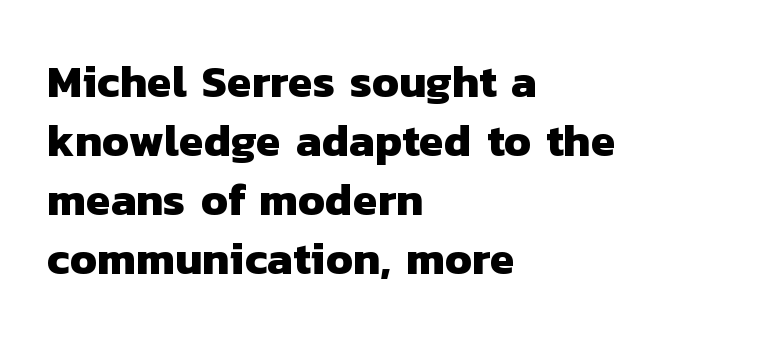
Q: Is the text bold? A: Yes.
Q: Is the typeface a serif or a sans-serif typeface? A: Sans-serif.
Q: Is the text underlined? A: No.
Q: How is the paragraph aligned? A: Left-aligned.
Q: Is the spacing between letters normal or unusually wide? A: Normal.
Q: Is the spacing between lines tight, normal or loose? A: Normal.
Q: Width (condensed, normal, or wide)? A: Normal.
Q: Stroke contrast? A: Low.
Q: x-height? A: Medium.
Q: Monospaced? A: No.
